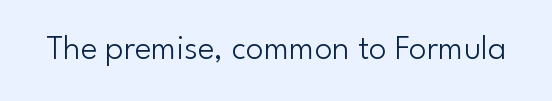
{"serif": "no", "italic": "no", "bold": "no", "weight": "light", "width": "normal", "stroke_contrast": "low", "x_height": "small", "monospaced": "no", "underline": "no", "letter_spacing": "normal", "letter_spacing_em": 0.0, "glyph_px": 35}
